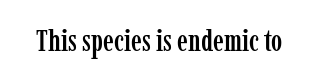
Q: Is the text italic (slanted)? A: No, it is upright.
Q: Is the typeface a serif or a sans-serif typeface? A: Serif.
Q: Is the text underlined? A: No.
Q: Is the spacing between letters normal or unusually wide? A: Normal.
Q: Width (condensed, normal, or wide)? A: Condensed.
Q: Stroke contrast? A: Low.
Q: x-height? A: Medium.
Q: Monospaced? A: No.
